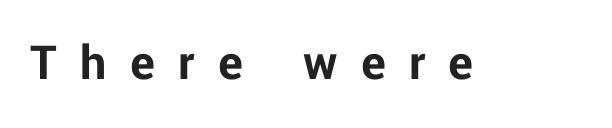
The space directly below the letters is spotless. Bold? Absolutely — the strokes are thick and heavy. How are the letters spaced? Widely, with obvious added tracking. Is this a sans? Yes — the strokes have no serifs.
